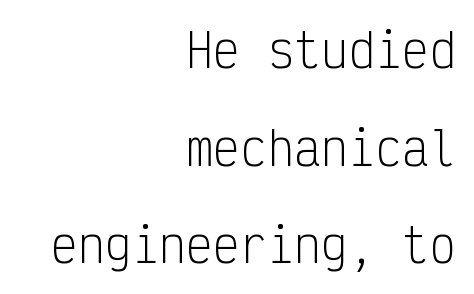
{"serif": "no", "italic": "no", "bold": "no", "weight": "light", "width": "condensed", "stroke_contrast": "low", "x_height": "medium", "monospaced": "yes", "underline": "no", "align": "right", "line_spacing": "loose", "line_spacing_ratio": 2.17, "letter_spacing": "normal", "letter_spacing_em": 0.0, "glyph_px": 45}
